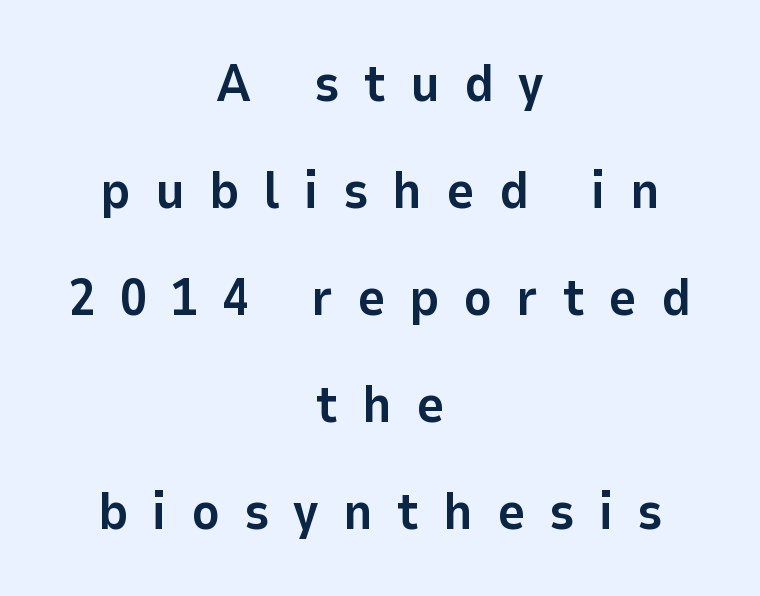
Q: Is the text bold? A: Yes.
Q: Is the text italic (slanted)? A: No, it is upright.
Q: Is the typeface a serif or a sans-serif typeface? A: Sans-serif.
Q: Is the text underlined? A: No.
Q: How is the paragraph aligned? A: Centered.
Q: Is the spacing between letters normal or unusually wide? A: Unusually wide.
Q: Is the spacing between lines tight, normal or loose? A: Loose.
Q: Width (condensed, normal, or wide)? A: Normal.
Q: Stroke contrast? A: Low.
Q: x-height? A: Medium.
Q: Monospaced? A: No.
